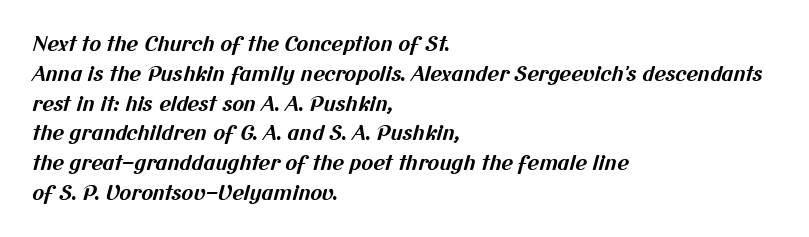
Q: Is the text bold? A: Yes.
Q: Is the text underlined? A: No.
Q: How is the paragraph aligned? A: Left-aligned.
Q: Is the spacing between letters normal or unusually wide? A: Normal.
Q: Is the spacing between lines tight, normal or loose? A: Normal.
